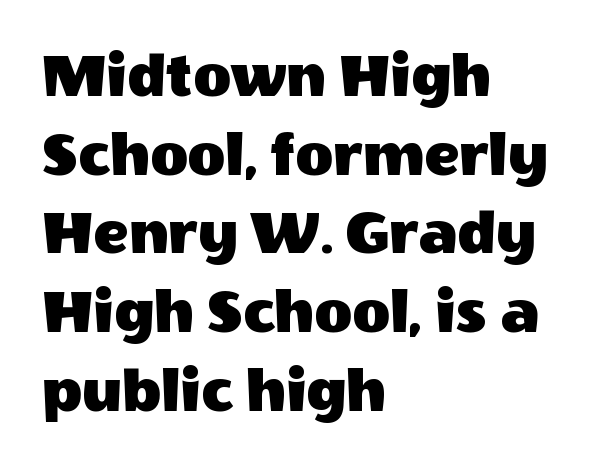
You can tell from the bare stems that sans-serif type was used. Line starts are locked; line ends wander. Beneath every word, the page is bare. Nothing unusual about the tracking: characters are spaced as the font intends. Here the designer chose a conventional face with non-uniform glyph widths.
